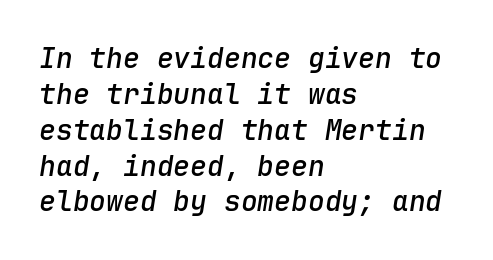
Q: Is the text bold? A: Semi-bold.
Q: Is the text italic (slanted)? A: Yes, it leans right by about 9 degrees.
Q: Is the text underlined? A: No.
Q: How is the paragraph aligned? A: Left-aligned.
Q: Is the spacing between letters normal or unusually wide? A: Normal.
Q: Is the spacing between lines tight, normal or loose? A: Normal.
Q: Width (condensed, normal, or wide)? A: Normal.
Q: Stroke contrast? A: Low.
Q: x-height? A: Medium.
Q: Monospaced? A: Yes.
